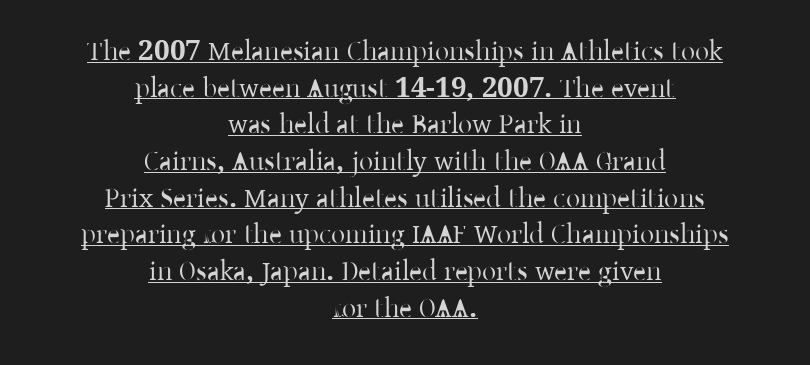
{"serif": "yes", "italic": "no", "width": "normal", "stroke_contrast": "low", "x_height": "medium", "monospaced": "no", "underline": "yes", "align": "center", "line_spacing": "normal", "line_spacing_ratio": 1.31, "letter_spacing": "normal", "letter_spacing_em": 0.0, "glyph_px": 28}
